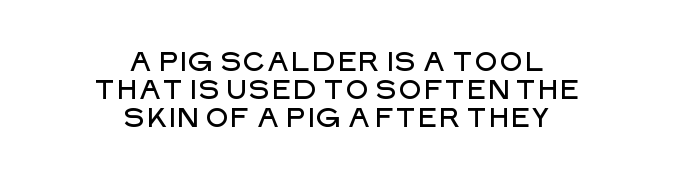
The image shows 27 px text type, upright; set centered, tight line spacing (1.04x), normal letter spacing, not underlined.
